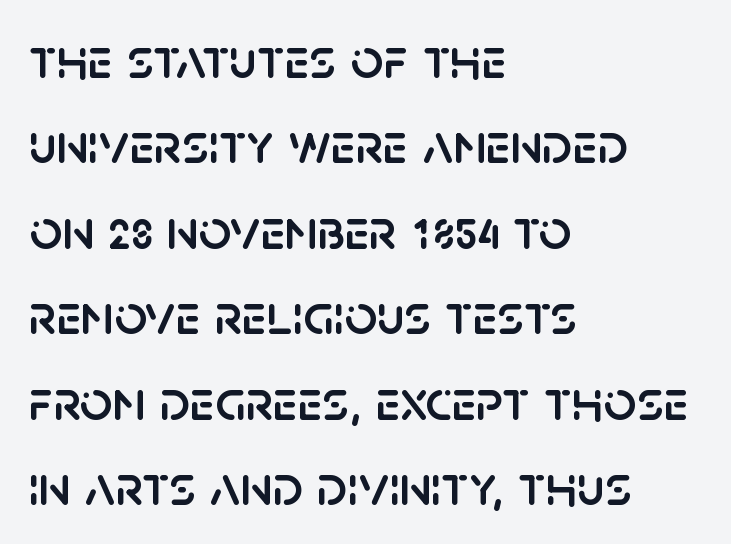
Q: Is the text italic (slanted)? A: No, it is upright.
Q: Is the typeface a serif or a sans-serif typeface? A: Sans-serif.
Q: Is the text underlined? A: No.
Q: How is the paragraph aligned? A: Left-aligned.
Q: Is the spacing between letters normal or unusually wide? A: Normal.
Q: Is the spacing between lines tight, normal or loose? A: Normal.
Q: Width (condensed, normal, or wide)? A: Normal.
Q: Stroke contrast? A: Low.
Q: x-height? A: Large.
Q: Monospaced? A: No.
